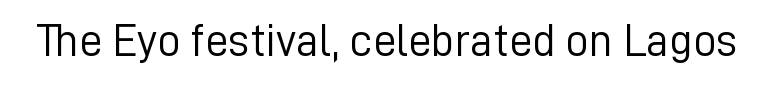
{"serif": "no", "italic": "no", "bold": "no", "weight": "light", "width": "normal", "stroke_contrast": "low", "x_height": "medium", "monospaced": "no", "underline": "no", "letter_spacing": "normal", "letter_spacing_em": 0.0, "glyph_px": 46}
